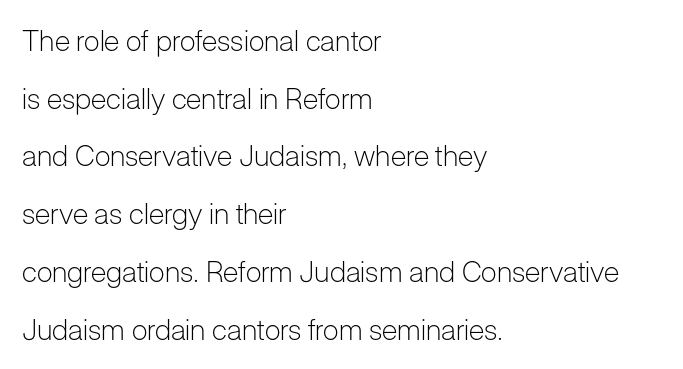
The image shows 29 px light sans-serif type, upright; set left-aligned, loose line spacing (1.99x), normal letter spacing, not underlined; low stroke contrast and a medium x-height.
